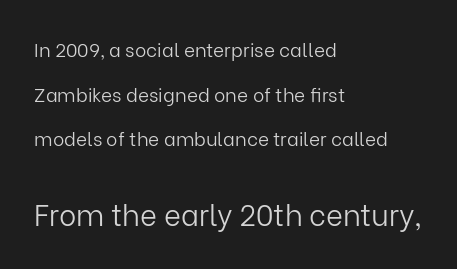
Q: Is the text bold? A: No.
Q: Is the text italic (slanted)? A: No, it is upright.
Q: Is the typeface a serif or a sans-serif typeface? A: Sans-serif.
Q: Is the text underlined? A: No.
Q: How is the paragraph aligned? A: Left-aligned.
Q: Is the spacing between letters normal or unusually wide? A: Normal.
Q: Is the spacing between lines tight, normal or loose? A: Loose.
Q: Which block of text is set in a larger size, the first (top) or the second (bottom)? A: The second (bottom) one.
Q: Width (condensed, normal, or wide)? A: Normal.
Q: Stroke contrast? A: Low.
Q: x-height? A: Medium.
Q: Monospaced? A: No.
